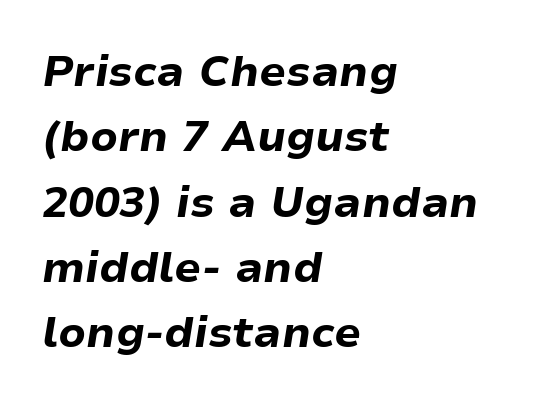
{"italic": "yes", "lean": "right", "slant_degrees": 9, "bold": "yes", "weight": "bold", "width": "normal", "stroke_contrast": "low", "x_height": "medium", "monospaced": "no", "underline": "no", "align": "left", "line_spacing": "normal", "line_spacing_ratio": 1.52, "letter_spacing": "normal", "letter_spacing_em": 0.0, "glyph_px": 43}
